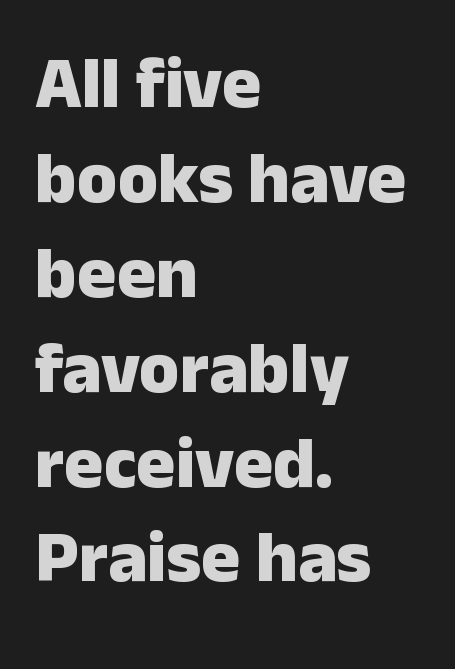
{"serif": "no", "italic": "no", "bold": "yes", "weight": "heavy", "width": "normal", "stroke_contrast": "low", "x_height": "medium", "monospaced": "no", "underline": "no", "align": "left", "line_spacing": "normal", "line_spacing_ratio": 1.3, "letter_spacing": "normal", "letter_spacing_em": 0.0, "glyph_px": 73}
